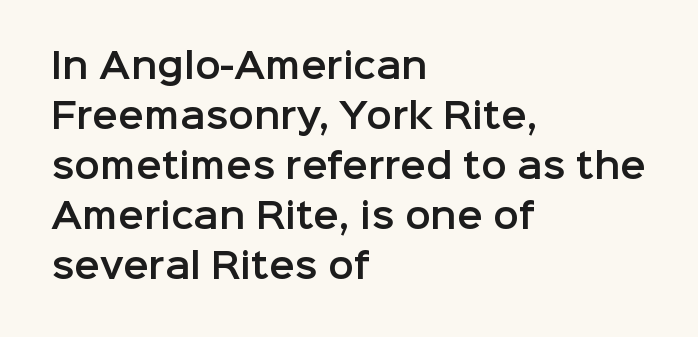
Lines of text with bare space underneath. One glance says typical: line gaps are just what's usual. Note the varied advance widths — an 'i' is clearly narrower than an 'm'. Style check: upright. The setting favours the left margin, as ordinary paragraphs usually do. Does extra space separate the letters? No, they use regular spacing.
